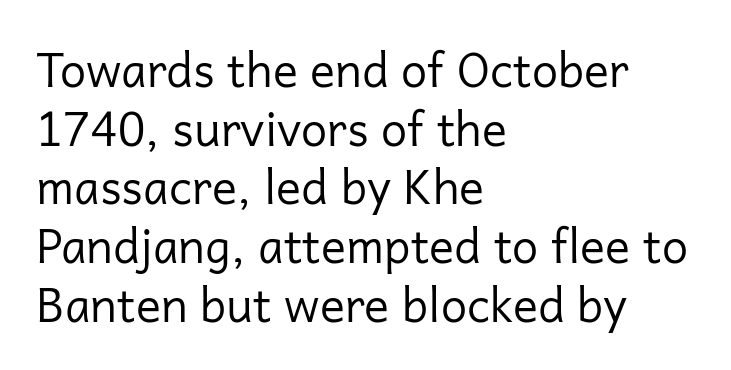
{"serif": "no", "italic": "no", "bold": "no", "weight": "regular", "width": "normal", "stroke_contrast": "low", "x_height": "medium", "monospaced": "no", "underline": "no", "align": "left", "line_spacing": "normal", "line_spacing_ratio": 1.25, "letter_spacing": "normal", "letter_spacing_em": 0.0, "glyph_px": 47}
